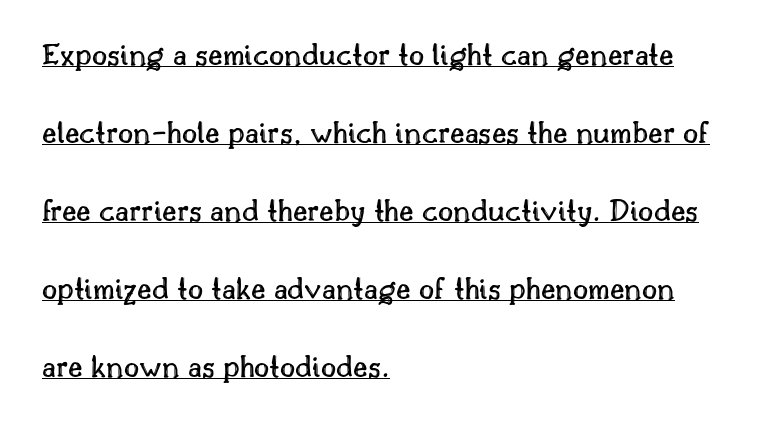
{"italic": "no", "width": "normal", "x_height": "small", "monospaced": "no", "underline": "yes", "align": "left", "line_spacing": "loose", "line_spacing_ratio": 2.36, "letter_spacing": "normal", "letter_spacing_em": 0.0, "glyph_px": 33}
